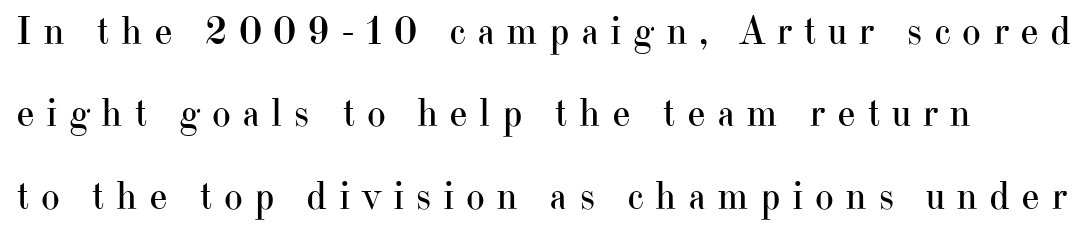
The image shows 40 px regular-weight serif type, upright; set loose line spacing (2.06x), unusually wide letter spacing (+0.28 em), not underlined; high stroke contrast and a small x-height.
